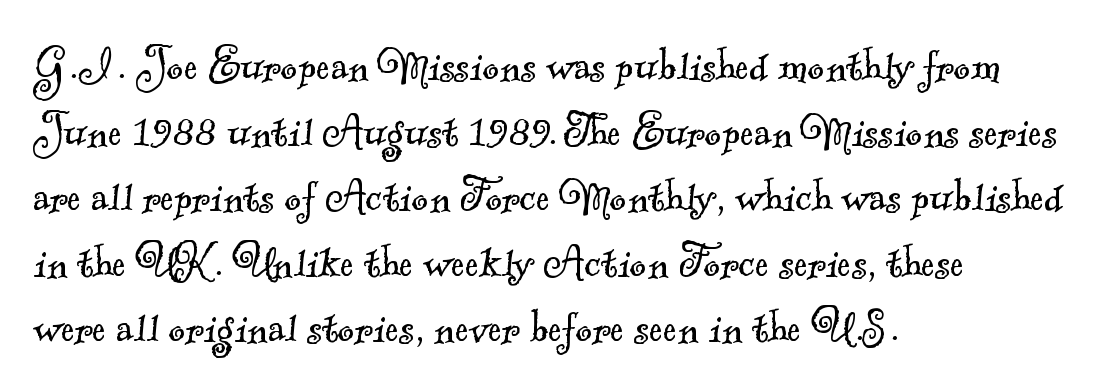
Q: Is the text bold? A: No.
Q: Is the typeface a serif or a sans-serif typeface? A: Serif.
Q: Is the text underlined? A: No.
Q: How is the paragraph aligned? A: Left-aligned.
Q: Is the spacing between letters normal or unusually wide? A: Normal.
Q: Is the spacing between lines tight, normal or loose? A: Normal.
Q: Width (condensed, normal, or wide)? A: Normal.
Q: x-height? A: Small.
Q: Monospaced? A: No.
